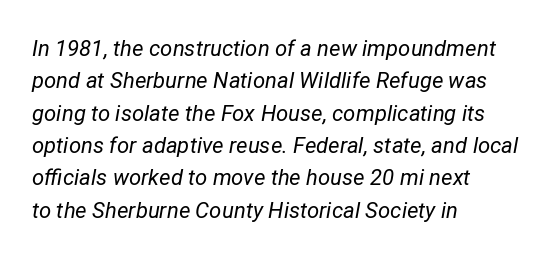
Caption: standard tracking, unaltered. Slant detected: the letters are inclined. Layout note: lines flush left. Has an underline been added? It has not. A quiet, ordinary-to-light weight characterises the typeface. Vertically, the passage feels balanced, rows spaced as you'd expect.
